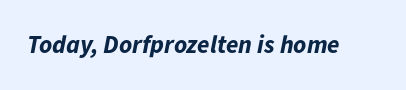
These words are printed bold, with thick strokes throughout. The letterforms sit shoulder to shoulder at normal distance. Style check: oblique. The words here are not underlined.
